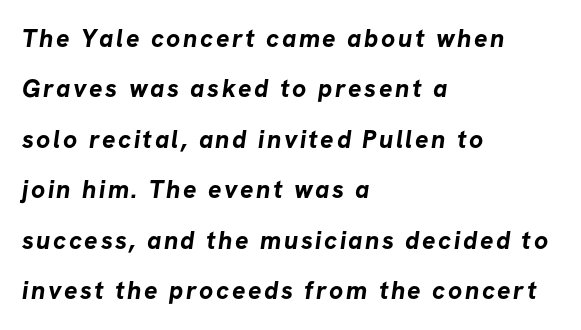
Teacher's note: observe the even left margin — that is flush-left alignment. Rows of type keep a wide berth in the vertical direction. The glyphs are unaccompanied by any horizontal stroke below them. Typesetter's note: full bold, strokes at maximum text heaviness.
